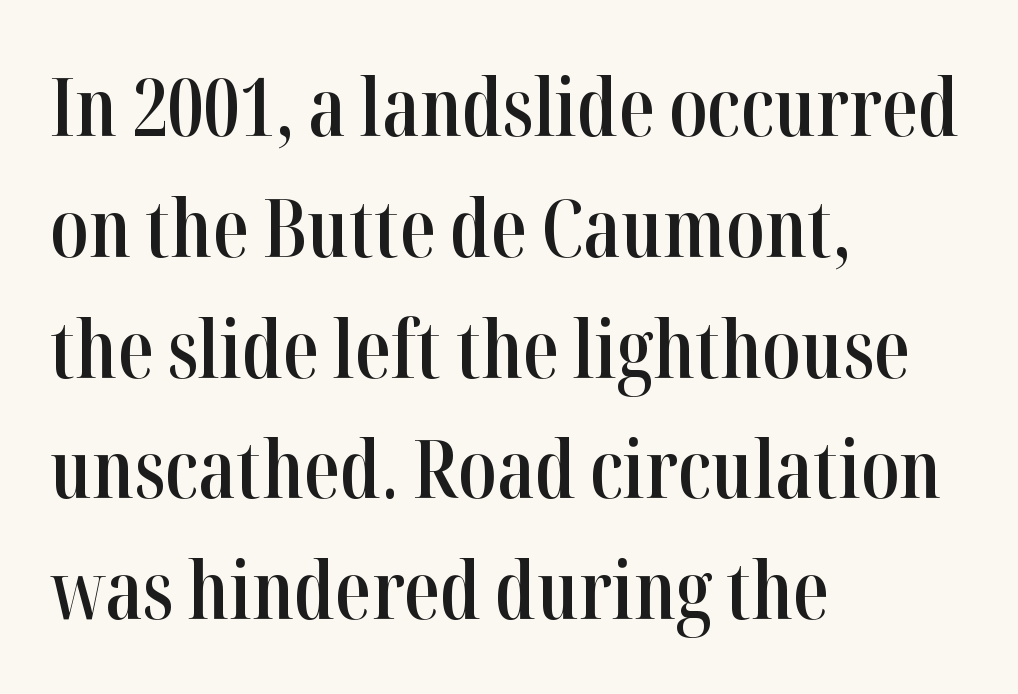
Q: Is the text bold? A: Semi-bold.
Q: Is the text italic (slanted)? A: No, it is upright.
Q: Is the typeface a serif or a sans-serif typeface? A: Serif.
Q: Is the text underlined? A: No.
Q: How is the paragraph aligned? A: Left-aligned.
Q: Is the spacing between letters normal or unusually wide? A: Normal.
Q: Is the spacing between lines tight, normal or loose? A: Normal.
Q: Width (condensed, normal, or wide)? A: Condensed.
Q: Stroke contrast? A: High.
Q: x-height? A: Medium.
Q: Monospaced? A: No.
